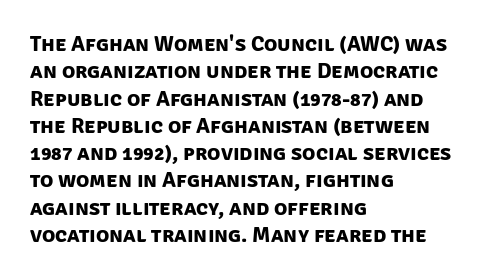
{"bold": "yes", "underline": "no", "align": "left", "line_spacing_ratio": 1.24, "letter_spacing": "normal", "letter_spacing_em": 0.0, "glyph_px": 22}
